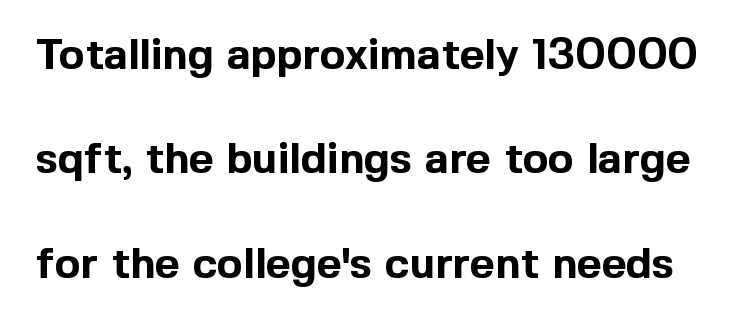
{"serif": "no", "italic": "no", "bold": "yes", "weight": "bold", "width": "normal", "x_height": "medium", "monospaced": "no", "underline": "no", "line_spacing": "loose", "line_spacing_ratio": 2.43, "letter_spacing": "normal", "letter_spacing_em": 0.0, "glyph_px": 43}
